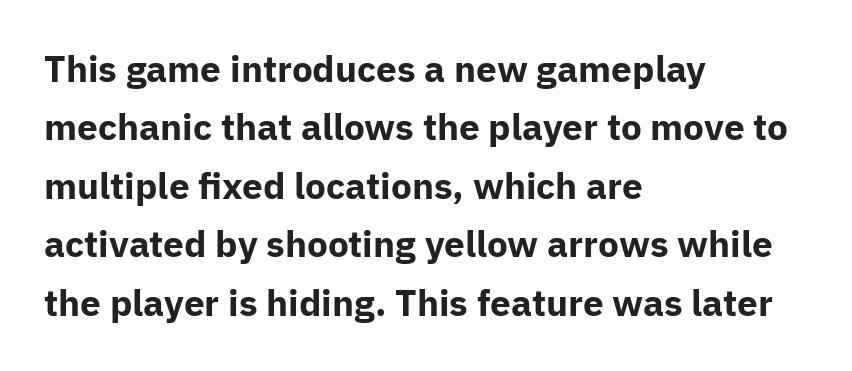
You could not count columns in this text — the font is proportionally spaced. The face used here has the dense, thick strokes of a bold. Notice how descenders clear the ascenders below comfortably — that's standard leading. Letterform terminals end flat and unadorned throughout the passage.
